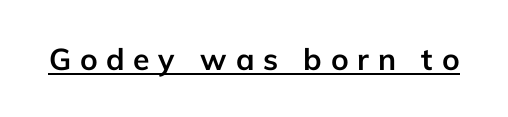
Q: Is the text bold? A: Yes.
Q: Is the text italic (slanted)? A: No, it is upright.
Q: Is the typeface a serif or a sans-serif typeface? A: Sans-serif.
Q: Is the text underlined? A: Yes.
Q: Is the spacing between letters normal or unusually wide? A: Unusually wide.
Q: Width (condensed, normal, or wide)? A: Normal.
Q: Stroke contrast? A: Low.
Q: x-height? A: Medium.
Q: Monospaced? A: No.
